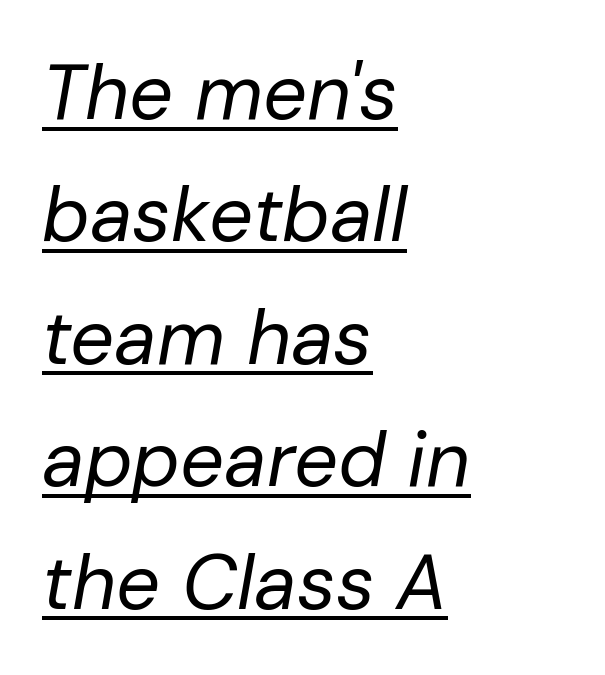
{"italic": "yes", "lean": "right", "slant_degrees": 10, "bold": "no", "weight": "regular", "width": "normal", "stroke_contrast": "low", "x_height": "medium", "monospaced": "no", "underline": "yes", "align": "left", "line_spacing": "normal", "line_spacing_ratio": 1.59, "letter_spacing": "normal", "letter_spacing_em": 0.0, "glyph_px": 77}
